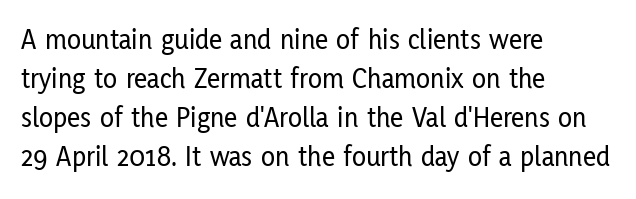
Anything drawn beneath the words? Only blank space. Honestly, the letter spacing is just normal — you wouldn't notice it. The letters advance in unequal steps, a hallmark of proportional type. Rows of type keep a routine distance in the vertical direction.
